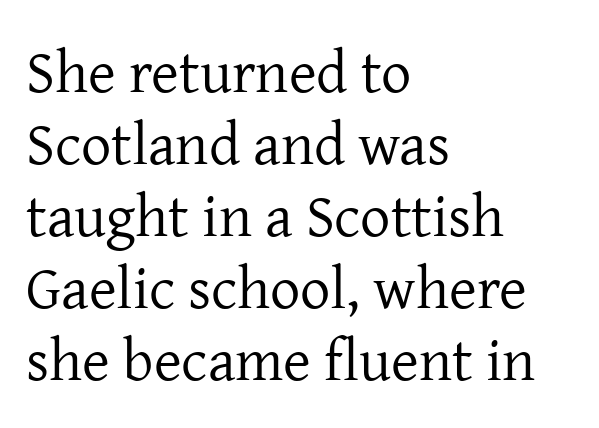
{"serif": "yes", "italic": "no", "bold": "no", "weight": "regular", "width": "normal", "stroke_contrast": "low", "x_height": "medium", "monospaced": "no", "underline": "no", "align": "left", "line_spacing_ratio": 1.2, "letter_spacing": "normal", "letter_spacing_em": 0.0, "glyph_px": 60}
